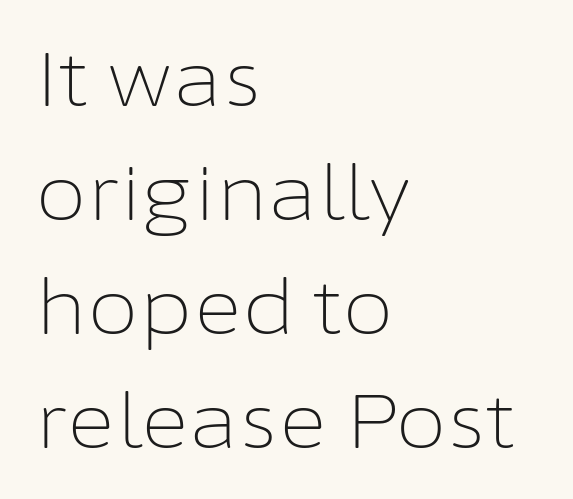
Visually the block forms a straight wall on the left and a jagged coastline on the right. Unbolded letterforms with no extra heft. The block of text has a typical density, with ordinary space between rows. The passage shown has conventional tracking throughout.
